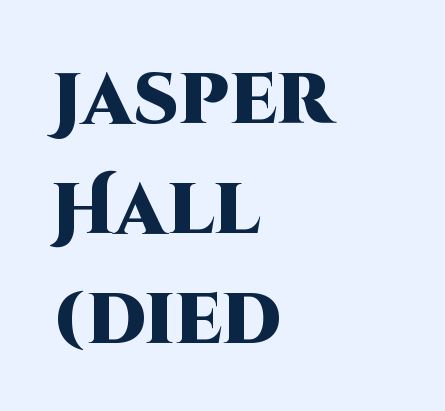
{"serif": "no", "italic": "no", "bold": "yes", "weight": "heavy", "width": "normal", "stroke_contrast": "high", "x_height": "large", "monospaced": "no", "underline": "no", "align": "left", "line_spacing": "normal", "line_spacing_ratio": 1.55, "letter_spacing": "normal", "letter_spacing_em": 0.0, "glyph_px": 71}
